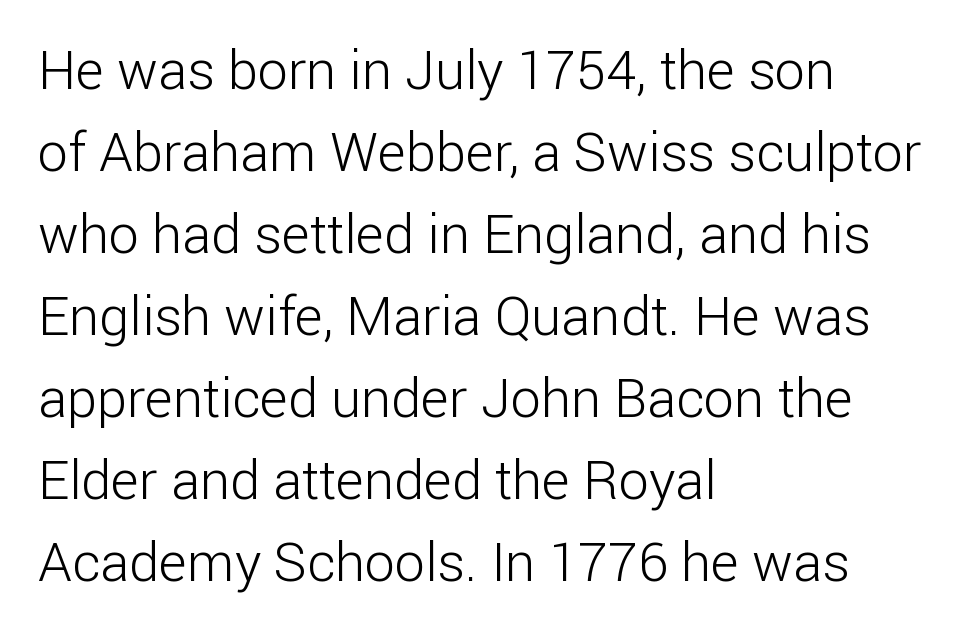
{"serif": "no", "italic": "no", "bold": "no", "weight": "light", "width": "normal", "stroke_contrast": "low", "x_height": "medium", "monospaced": "no", "underline": "no", "align": "left", "line_spacing": "normal", "line_spacing_ratio": 1.52, "letter_spacing": "normal", "letter_spacing_em": 0.0, "glyph_px": 54}
